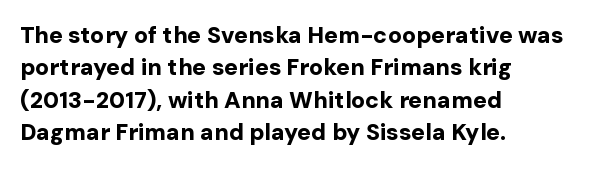
The image shows 23 px bold type, upright; set left-aligned, normal line spacing (1.41x), normal letter spacing, not underlined.
